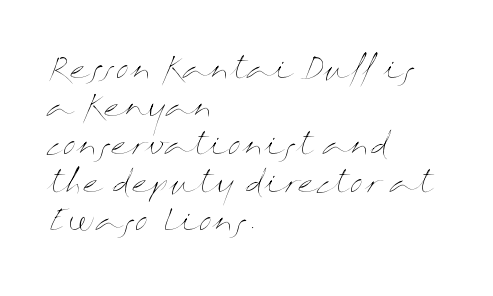
{"bold": "no", "weight": "thin", "width": "wide", "stroke_contrast": "medium", "x_height": "medium", "monospaced": "no", "underline": "no", "align": "left", "line_spacing": "normal", "line_spacing_ratio": 1.27, "letter_spacing": "normal", "letter_spacing_em": 0.0, "glyph_px": 30}
